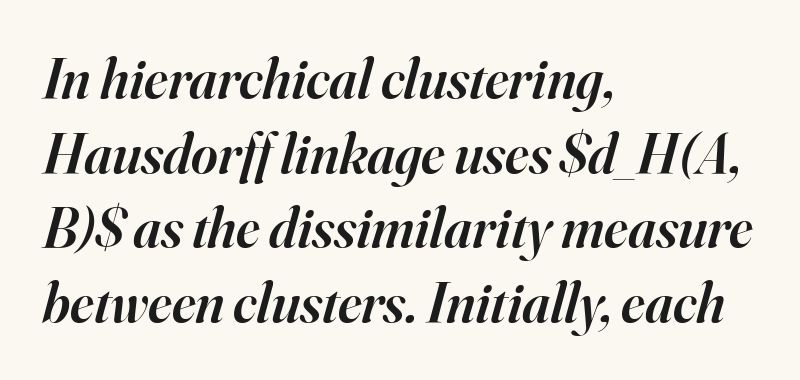
Quick note: italic. Interline gaps are of average width in this sample. Unlike a clean sans, this face finishes its strokes with serifs. Default kerning and tracking; the words read as compact shapes. Looks like regular typesetting: each glyph gets only the width it needs. This is the in-between weight designers call semibold or demi.
